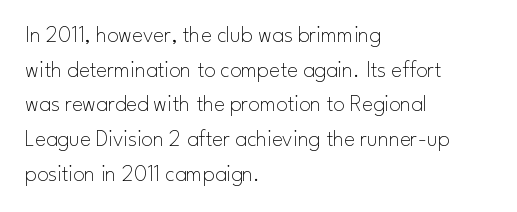
{"italic": "no", "bold": "no", "underline": "no", "align": "left", "line_spacing": "normal", "line_spacing_ratio": 1.51, "letter_spacing": "normal", "letter_spacing_em": 0.0, "glyph_px": 23}
